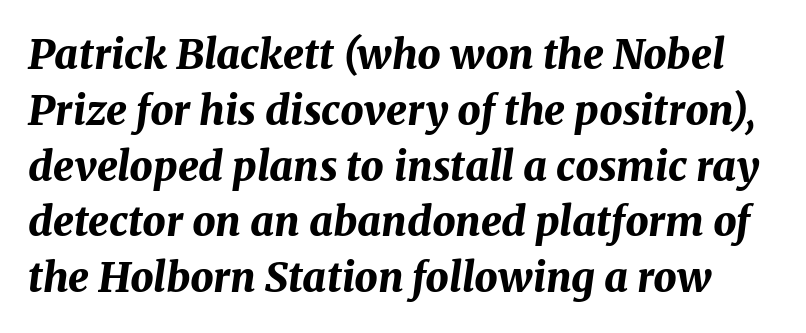
The image shows 41 px bold type, italic (leaning right); set normal line spacing (1.36x), normal letter spacing, not underlined; medium stroke contrast and a medium x-height.
